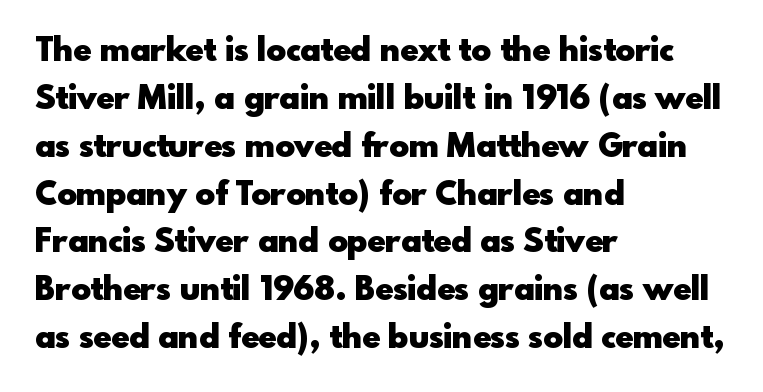
The image shows 33 px heavy sans-serif type, upright; set left-aligned, normal line spacing (1.45x), normal letter spacing, not underlined; a small x-height.
